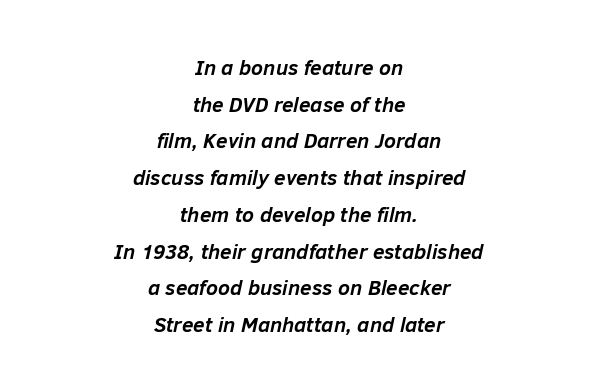
Q: Is the text bold? A: Yes.
Q: Is the text italic (slanted)? A: Yes, it leans right by about 12 degrees.
Q: Is the text underlined? A: No.
Q: How is the paragraph aligned? A: Centered.
Q: Is the spacing between letters normal or unusually wide? A: Normal.
